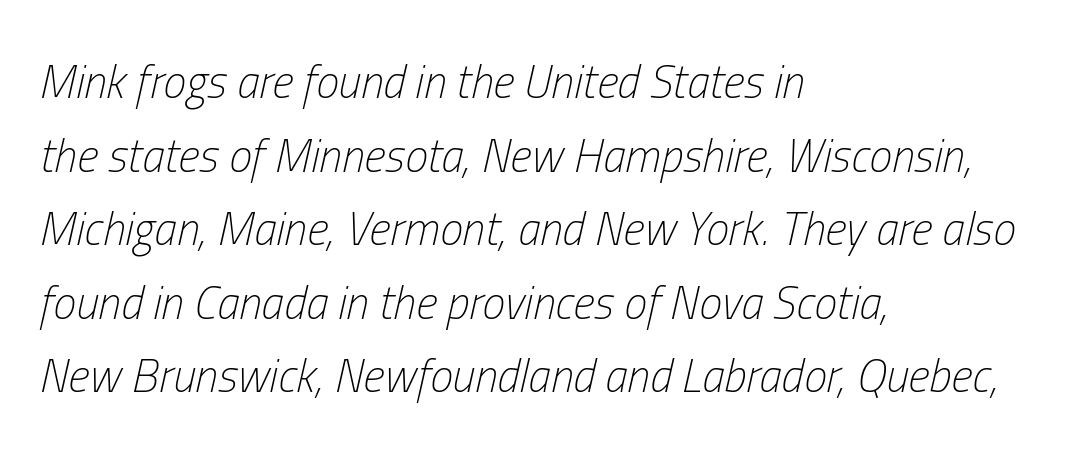
Q: Is the text bold? A: No.
Q: Is the text italic (slanted)? A: Yes, it leans right by about 13 degrees.
Q: Is the text underlined? A: No.
Q: How is the paragraph aligned? A: Left-aligned.
Q: Is the spacing between letters normal or unusually wide? A: Normal.
Q: Is the spacing between lines tight, normal or loose? A: Normal.
Q: Width (condensed, normal, or wide)? A: Condensed.
Q: Stroke contrast? A: Low.
Q: x-height? A: Medium.
Q: Monospaced? A: No.
